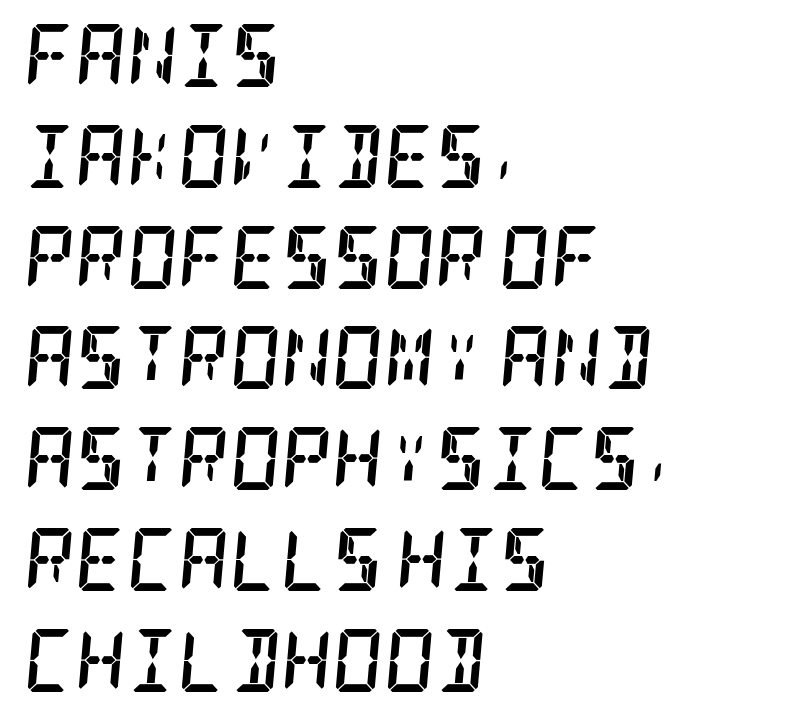
The image shows 63 px semibold, condensed serif type, italic (leaning right); set left-aligned, normal line spacing (1.6x), normal letter spacing, not underlined; low stroke contrast and a large x-height.
